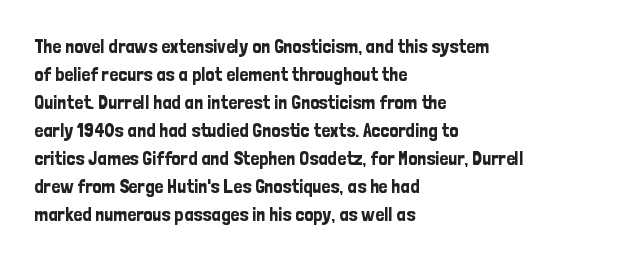
Q: Is the text italic (slanted)? A: No, it is upright.
Q: Is the text underlined? A: No.
Q: How is the paragraph aligned? A: Left-aligned.
Q: Is the spacing between letters normal or unusually wide? A: Normal.
Q: Is the spacing between lines tight, normal or loose? A: Normal.
